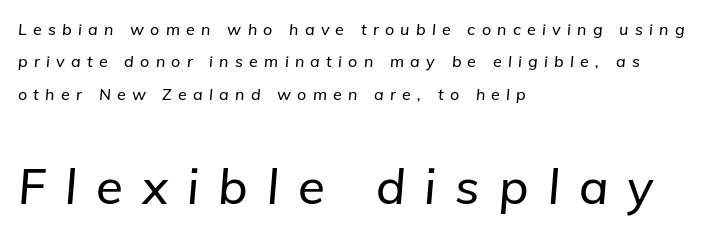
The image shows 49 px text type, italic (leaning right); set left-aligned, loose line spacing (2.02x), unusually wide letter spacing (+0.39 em), not underlined; the second (bottom) block is 3.06x larger; low stroke contrast and a medium x-height.
